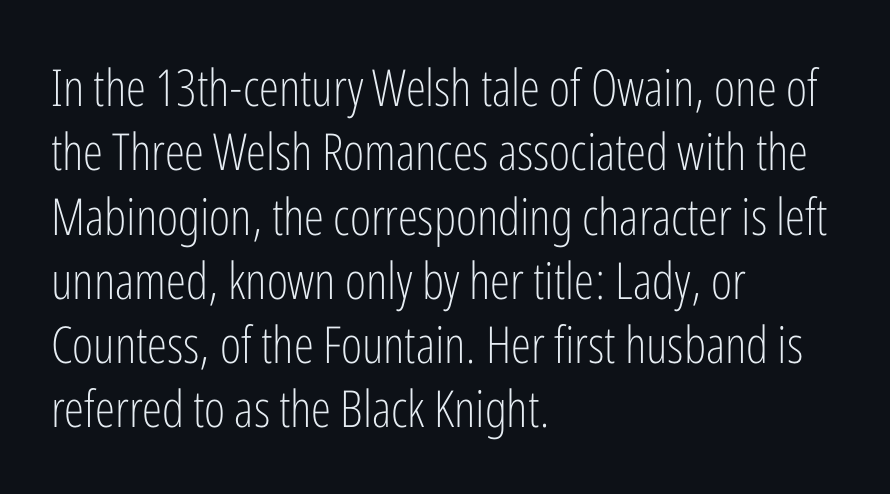
The image shows 51 px light, condensed sans-serif type, upright; set left-aligned, normal line spacing (1.26x), normal letter spacing, not underlined; low stroke contrast and a medium x-height.
